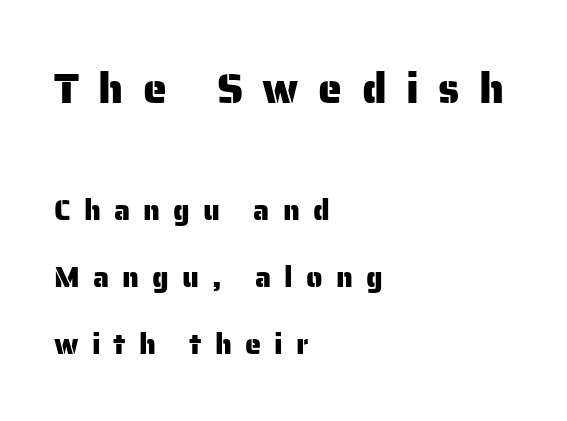
If you drew a line through each stem, it would be perfectly vertical. Which of the two is more prominent by size? The first, at the top. The face used here is proportionally spaced, like ordinary book or web type. In terms of letterform style, serifs are entirely absent.
